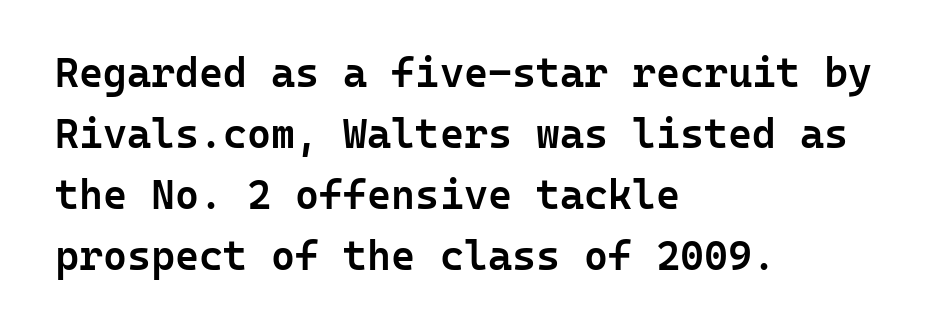
Descenders hang freely into open space. The letters march in equal steps, a hallmark of fixed-pitch type. Default kerning and tracking; the words read as compact shapes. Successive baselines arrive at the customary interval. Line starts are locked; line ends wander. Unlike a traditional serif, this face leaves its strokes unadorned.
